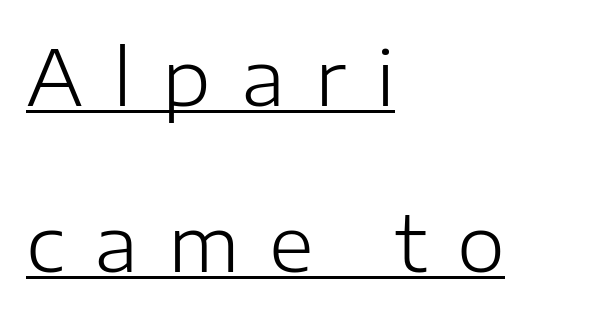
The passage shown is typeset with a sans-serif family. You could only call the tracking loose — the letters float apart. The rendered words wear a rule along their underside. Which margin do the lines hug? The left one — the right edge is uneven. A typesetter would call this proportional, since set widths differ per character.
